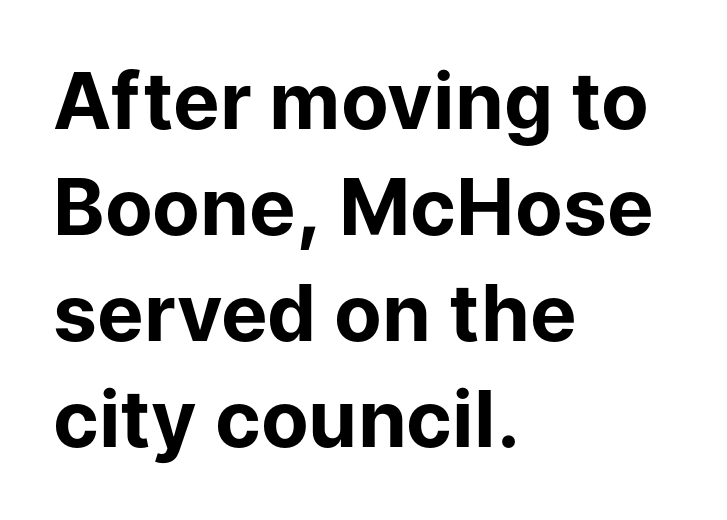
Q: Is the text bold? A: Yes.
Q: Is the text italic (slanted)? A: No, it is upright.
Q: Is the typeface a serif or a sans-serif typeface? A: Sans-serif.
Q: Is the text underlined? A: No.
Q: How is the paragraph aligned? A: Left-aligned.
Q: Is the spacing between letters normal or unusually wide? A: Normal.
Q: Is the spacing between lines tight, normal or loose? A: Normal.
Q: Width (condensed, normal, or wide)? A: Normal.
Q: Stroke contrast? A: Low.
Q: x-height? A: Medium.
Q: Monospaced? A: No.
